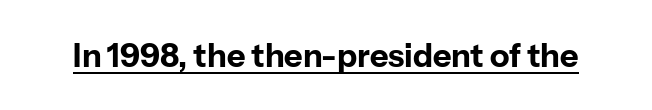
The image shows 32 px bold sans-serif type, upright; set normal letter spacing, underlined; low stroke contrast and a medium x-height.
